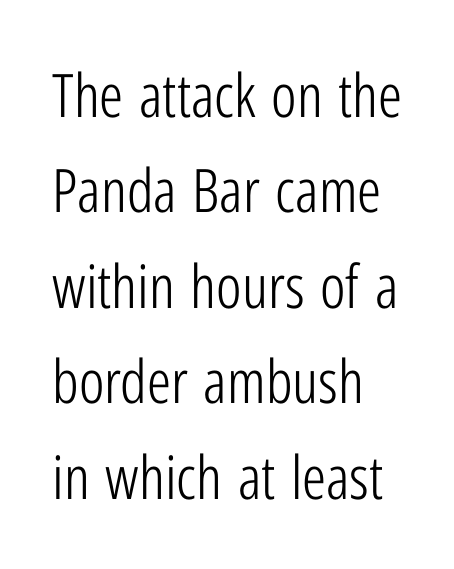
Is the type heavy? It reads as light-to-regular instead. The compositor pushed each line to the left boundary. This sample keeps an unexceptional amount of space between lines. Short note: letters normally spaced.
